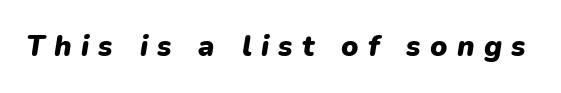
The image shows 29 px heavy type, italic (leaning right); set unusually wide letter spacing (+0.32 em), not underlined; low stroke contrast and a medium x-height.
